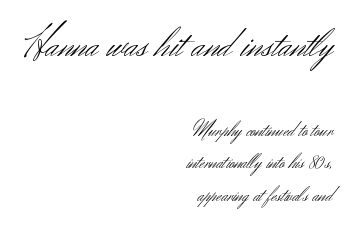
Q: Is the text bold? A: No.
Q: Is the text italic (slanted)? A: Yes.
Q: Is the typeface a serif or a sans-serif typeface? A: Sans-serif.
Q: Is the text underlined? A: No.
Q: How is the paragraph aligned? A: Right-aligned.
Q: Is the spacing between letters normal or unusually wide? A: Normal.
Q: Is the spacing between lines tight, normal or loose? A: Normal.
Q: Which block of text is set in a larger size, the first (top) or the second (bottom)? A: The first (top) one.
Q: Width (condensed, normal, or wide)? A: Normal.
Q: Stroke contrast? A: Medium.
Q: x-height? A: Small.
Q: Monospaced? A: No.
